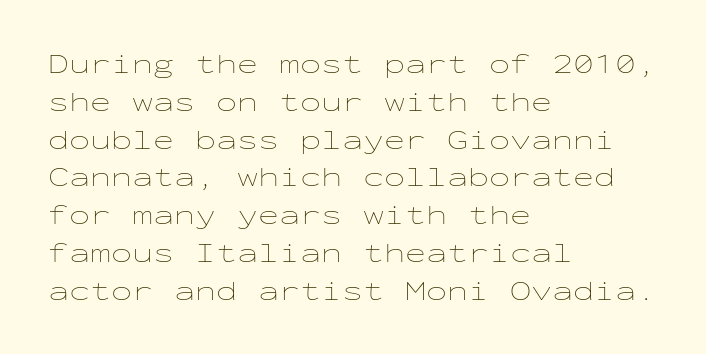
Summary of weight: not heavy and not bold. Fixed-width glyphs throughout — classic coding-font behaviour. Whoever set this chose a conventional vertical rhythm. The specimen omits any rule beneath the text block's lines. Nope, not italic — everything's standing straight.
